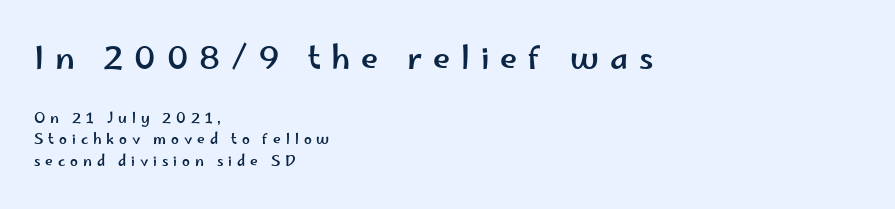
Q: Is the text italic (slanted)? A: No, it is upright.
Q: Is the typeface a serif or a sans-serif typeface? A: Sans-serif.
Q: Is the text underlined? A: No.
Q: How is the paragraph aligned? A: Left-aligned.
Q: Is the spacing between letters normal or unusually wide? A: Unusually wide.
Q: Is the spacing between lines tight, normal or loose? A: Normal.
Q: Which block of text is set in a larger size, the first (top) or the second (bottom)? A: The first (top) one.
Q: Width (condensed, normal, or wide)? A: Wide.
Q: Stroke contrast? A: Low.
Q: x-height? A: Small.
Q: Monospaced? A: No.
